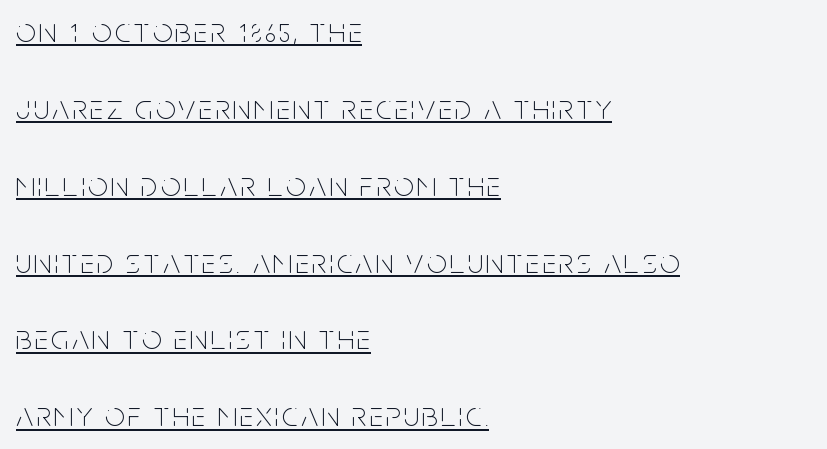
Underlined type. A roman cut, with each character standing at attention. In terms of leading, this rendering errs on the spacious side. Typeset ragged right — the left edge is the straight one. No letter is thick-stroked: the sample isn't bold.
